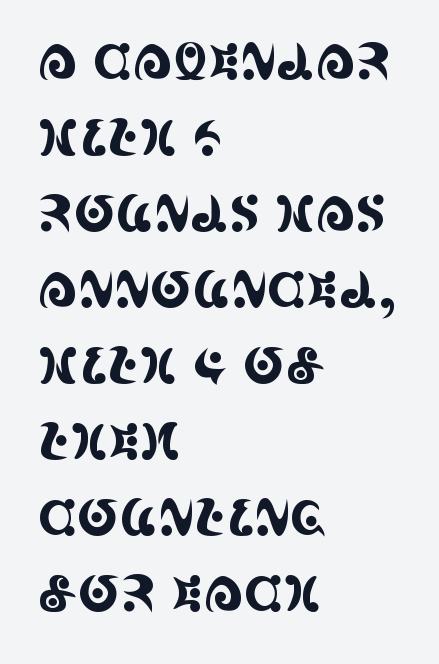
The image shows 50 px condensed serif type, upright; set left-aligned, normal line spacing (1.52x), normal letter spacing, not underlined; a large x-height.
